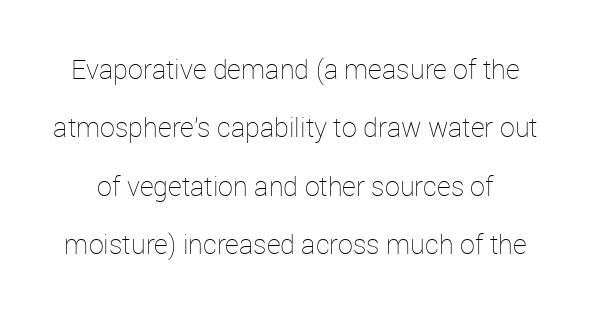
The type sits square on the baseline with zero lean. Descenders hang freely into open space. Vertically, the passage feels expansive, rows floating well apart. This reads as an unemphasized weight, regular at the heaviest. Students, note that the glyphs here touch the page at normal intervals.
